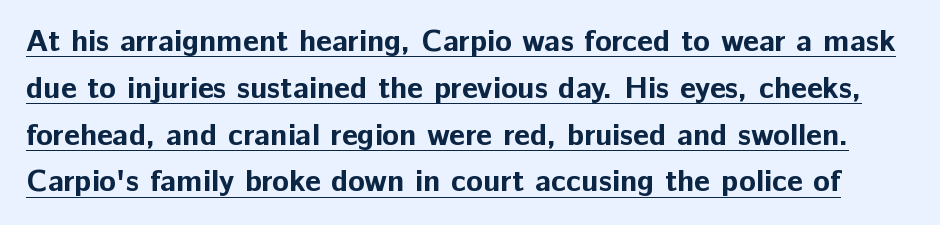
Q: Is the text bold? A: Yes.
Q: Is the text italic (slanted)? A: No, it is upright.
Q: Is the typeface a serif or a sans-serif typeface? A: Sans-serif.
Q: Is the text underlined? A: Yes.
Q: Is the spacing between letters normal or unusually wide? A: Normal.
Q: Is the spacing between lines tight, normal or loose? A: Normal.
Q: Width (condensed, normal, or wide)? A: Normal.
Q: Stroke contrast? A: Low.
Q: x-height? A: Medium.
Q: Monospaced? A: No.
